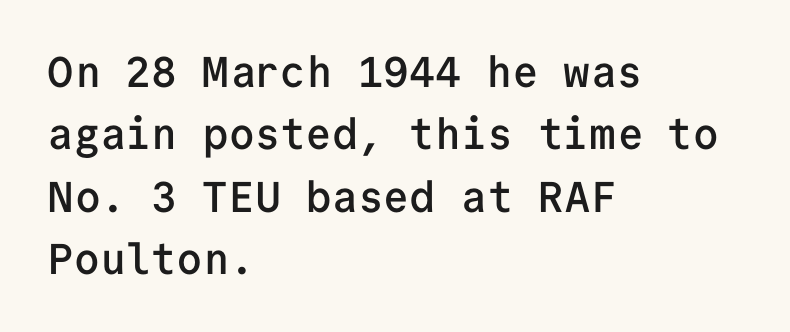
{"serif": "no", "italic": "no", "bold": "semi", "weight": "semibold", "width": "normal", "stroke_contrast": "low", "x_height": "medium", "monospaced": "yes", "underline": "no", "align": "left", "line_spacing": "normal", "line_spacing_ratio": 1.45, "letter_spacing": "normal", "letter_spacing_em": 0.0, "glyph_px": 43}
